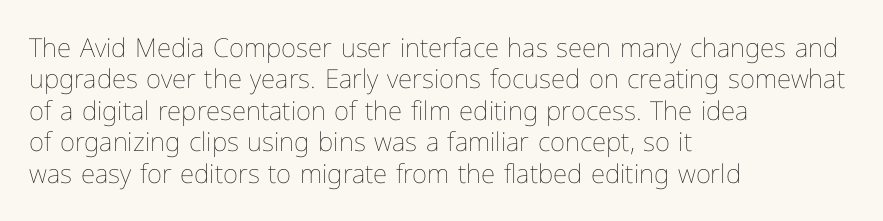
Q: Is the text bold? A: No.
Q: Is the text italic (slanted)? A: No, it is upright.
Q: Is the text underlined? A: No.
Q: How is the paragraph aligned? A: Left-aligned.
Q: Is the spacing between letters normal or unusually wide? A: Normal.
